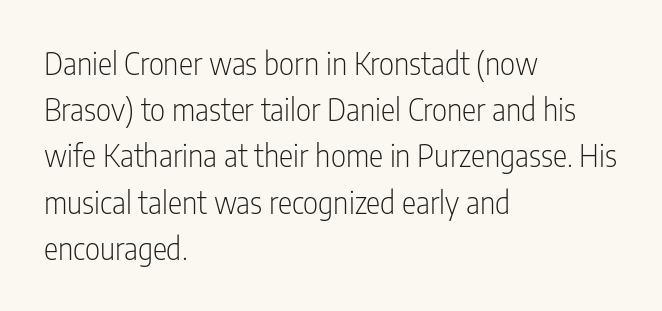
Is this a fixed-width face? No — the glyphs have proportional, varying widths. Observe the absence of serifs on each vertical stroke in this sample. The text block is weighted toward the left margin, trailing off unevenly rightward. No extra ink here — the face is not bold. Students, note that the glyphs here touch the page at normal intervals. The typography opts for an upright posture over an oblique one.
